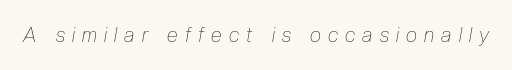
Check under the words: just untouched page. The type is letterspaced generously, with wide tracking. Compared with ordinary roman type, these characters are visibly tilted. Nothing heavy about these letters — not bold at all.
